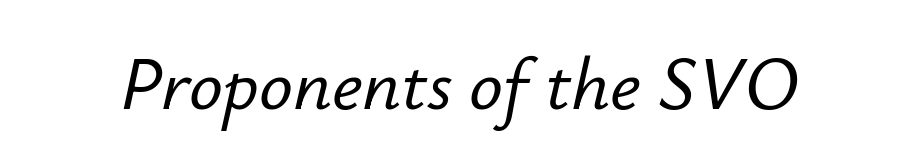
Q: Is the text italic (slanted)? A: Yes, it leans right by about 12 degrees.
Q: Is the text underlined? A: No.
Q: Is the spacing between letters normal or unusually wide? A: Normal.
Q: Width (condensed, normal, or wide)? A: Normal.
Q: Stroke contrast? A: Low.
Q: x-height? A: Small.
Q: Monospaced? A: No.
